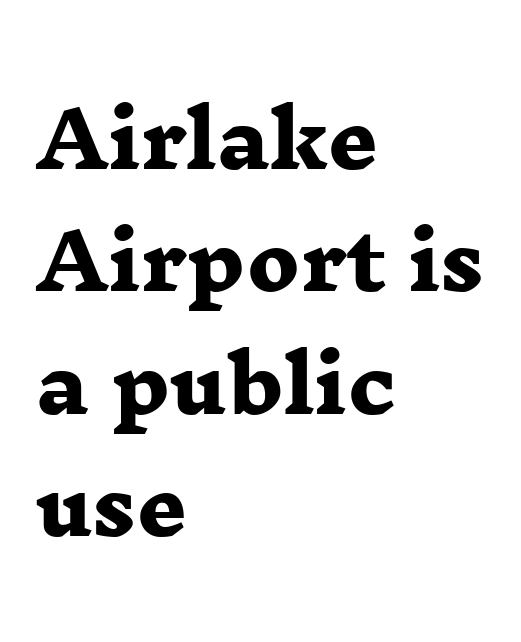
{"serif": "yes", "bold": "yes", "weight": "heavy", "width": "wide", "stroke_contrast": "low", "x_height": "medium", "monospaced": "no", "underline": "no", "align": "left", "line_spacing": "normal", "line_spacing_ratio": 1.57, "letter_spacing": "normal", "letter_spacing_em": 0.0, "glyph_px": 78}
